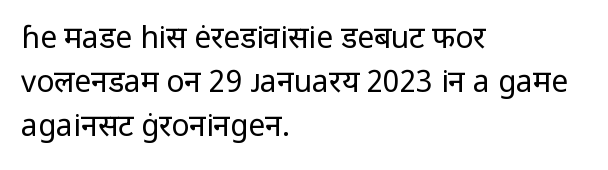
The lines are quadded left. The letters advance in unequal steps, a hallmark of proportional type. Tracking value appears to be zero — textbook default spacing. Compared with a typical body face, this is equally light or lighter still. Tall strokes in this sample are plumb rather than angled.
